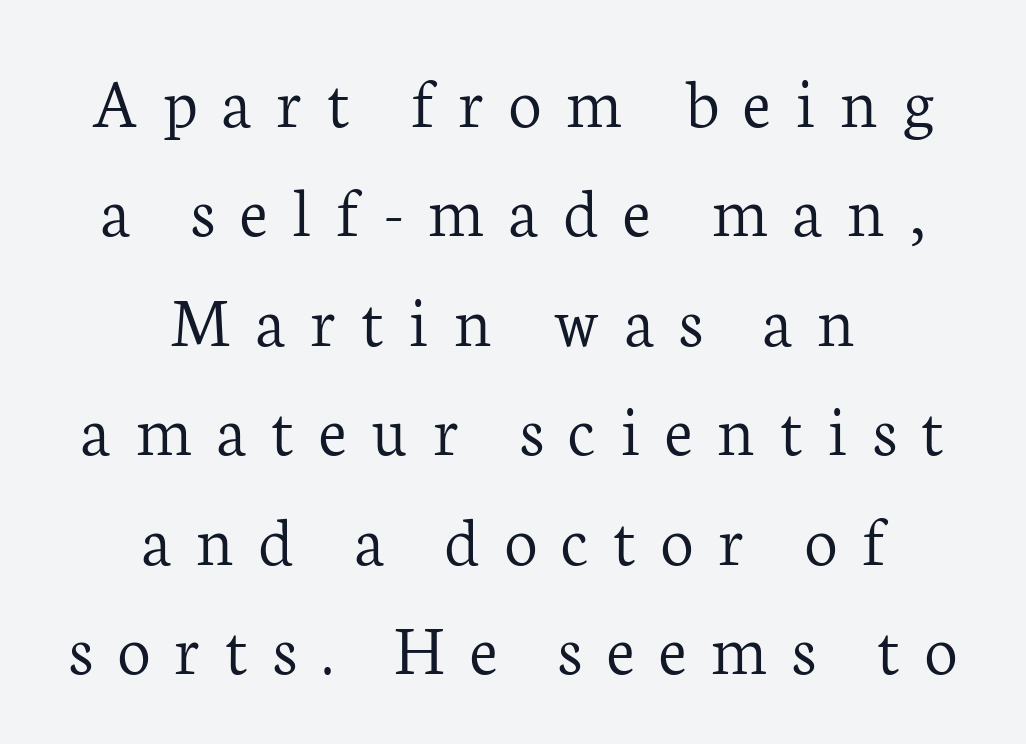
Inter-character spacing is expanded well beyond the font's built-in metrics. A light-to-regular cut is what we see here. The rendering shows small feet on the letterforms — a serif design. Do the letters lean? They stand straight. Decoration check: the copy has no underline. You could not count columns in this text — the font is proportionally spaced.
